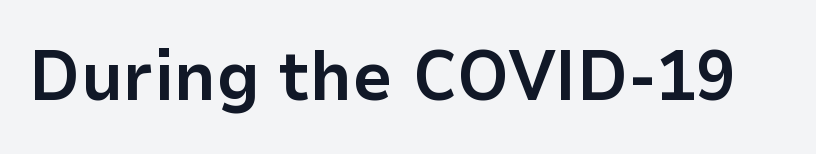
What kind of face is this? One without serifs — a sans. Standard letterfit; no display-style spreading of the glyphs. Each letter keeps its own natural width here, so spacing adapts to shape. Upright lettering throughout. Letters rest on an invisible, unmarked baseline.
